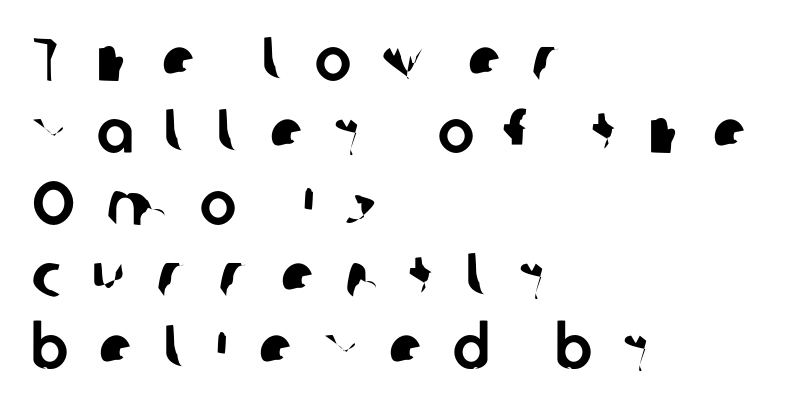
The line texture is sparse and dotted thanks to wide tracking. Visually the block forms a straight wall on the left and a jagged coastline on the right. Serifs: no, the terminals of the letterforms are clean. Words float on clear page, feet unadorned.
